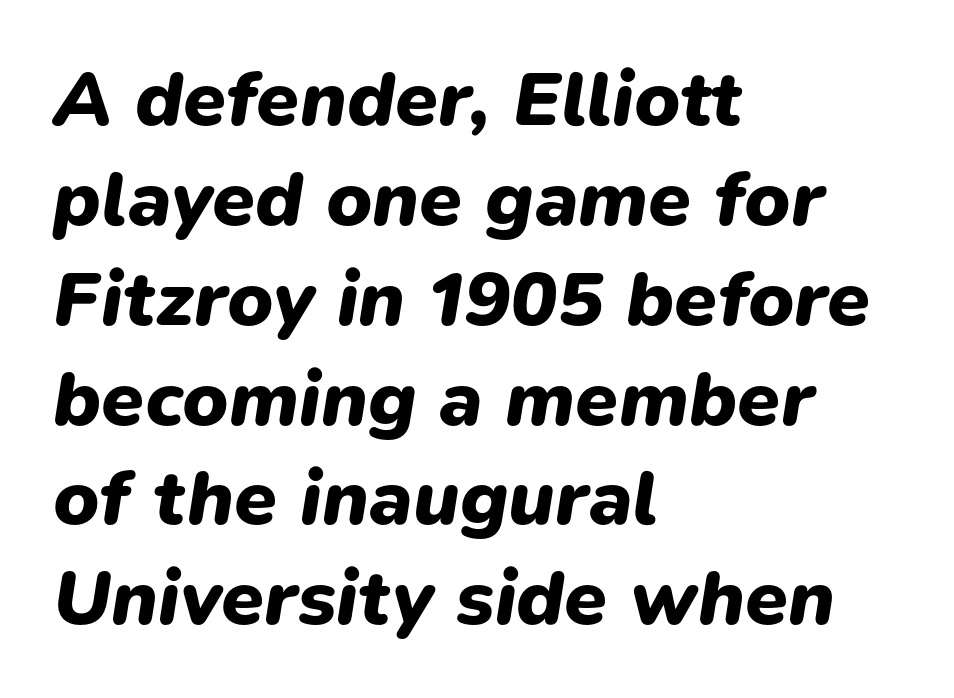
There is no visible air inserted between adjacent glyphs. Emphasis-style slanted type is in use. The face used here has the dense, thick strokes of a bold. Rows of type keep a routine distance in the vertical direction. Is this a fixed-width face? No — the glyphs have proportional, varying widths. The space beneath each line is pristine and unruled.
